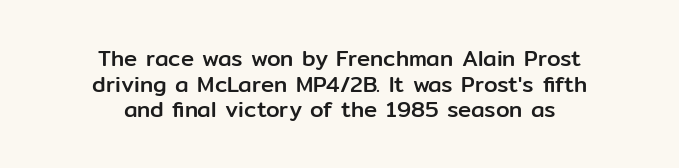
The image shows 22 px text type, upright; set centered, line spacing 1.16x, normal letter spacing, not underlined.
